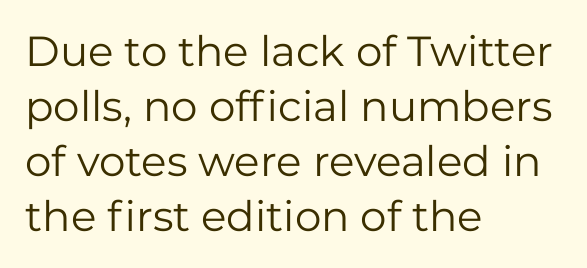
Q: Is the text bold? A: No.
Q: Is the text italic (slanted)? A: No, it is upright.
Q: Is the typeface a serif or a sans-serif typeface? A: Sans-serif.
Q: Is the text underlined? A: No.
Q: How is the paragraph aligned? A: Left-aligned.
Q: Is the spacing between letters normal or unusually wide? A: Normal.
Q: Is the spacing between lines tight, normal or loose? A: Normal.
Q: Width (condensed, normal, or wide)? A: Normal.
Q: Stroke contrast? A: Low.
Q: x-height? A: Medium.
Q: Monospaced? A: No.
